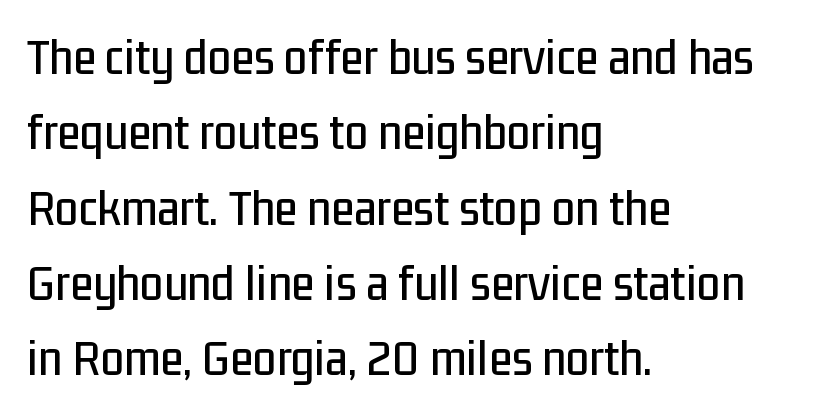
Q: Is the text italic (slanted)? A: No, it is upright.
Q: Is the typeface a serif or a sans-serif typeface? A: Sans-serif.
Q: Is the text underlined? A: No.
Q: How is the paragraph aligned? A: Left-aligned.
Q: Is the spacing between letters normal or unusually wide? A: Normal.
Q: Is the spacing between lines tight, normal or loose? A: Normal.
Q: Width (condensed, normal, or wide)? A: Condensed.
Q: Stroke contrast? A: Low.
Q: x-height? A: Medium.
Q: Monospaced? A: No.
